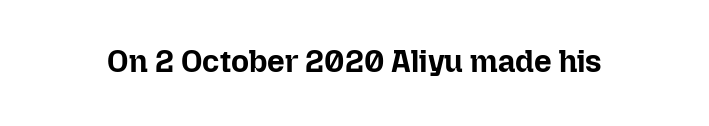
The image shows 31 px bold type, upright; set normal letter spacing, not underlined; low stroke contrast and a medium x-height.
